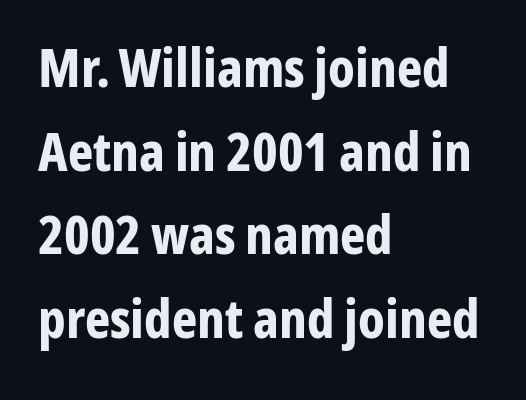
{"serif": "no", "italic": "no", "bold": "yes", "weight": "bold", "width": "condensed", "stroke_contrast": "low", "x_height": "medium", "monospaced": "no", "underline": "no", "align": "left", "line_spacing": "normal", "line_spacing_ratio": 1.55, "letter_spacing": "normal", "letter_spacing_em": 0.0, "glyph_px": 54}
